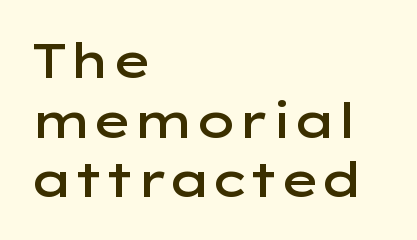
If you drew a ruler down the left edge, every line would touch it. Looks like regular typesetting: each glyph gets only the width it needs. Words appear dense and cohesive because spacing is normal. Is there any slant? The stems are plumb.
